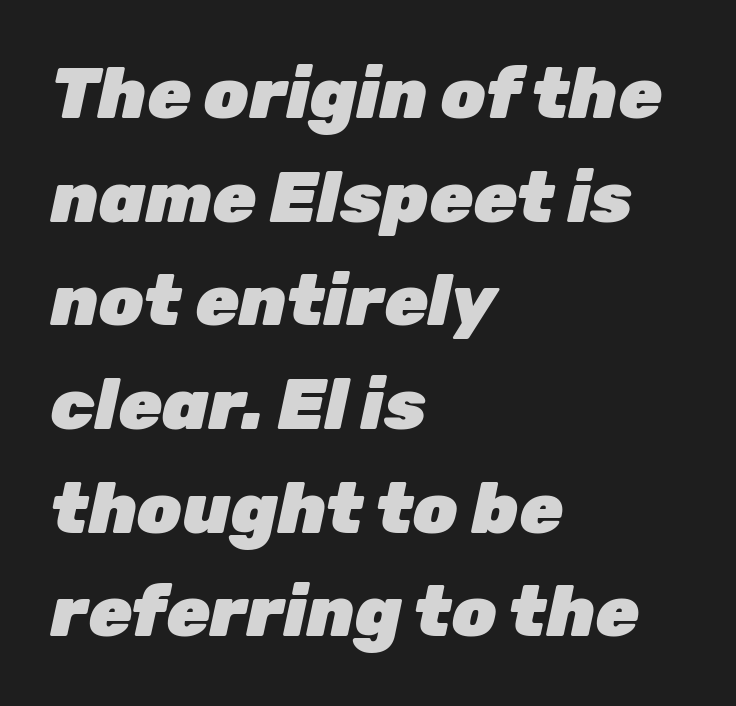
Posture: slanted. Descenders are the only things crossing below the line. Horizontally, the lines are justified to the leading edge only. Heavy-handed strokes throughout: this text is bold. Character widths vary here, with narrow letters taking less room than wide ones. This sample keeps an unexceptional amount of space between lines.
